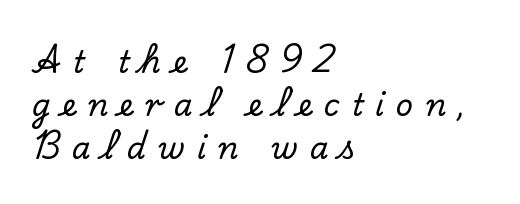
The words here are not underlined. This sample has the flowing, uneven cadence of proportional lettering. Students, note that the glyphs here are deliberately spaced far apart.
